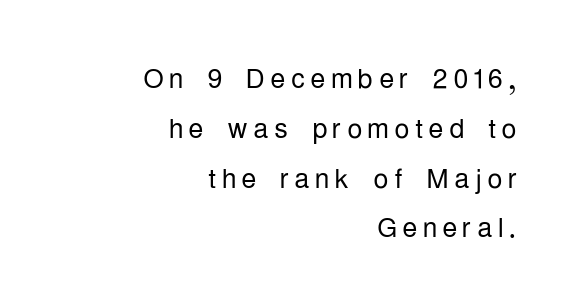
The image shows 38 px light, condensed sans-serif type, upright; set right-aligned, normal line spacing (1.31x), not underlined; low stroke contrast and a medium x-height.
